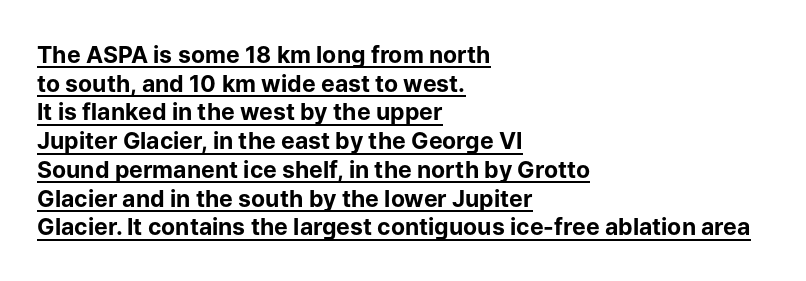
A student would call this left alignment; a typographer would say flush left, rag right. Strokes here are thick enough to call this a true bold. A normal amount of white space separates one row of letters from the next. The passage shown has conventional tracking throughout. In terms of posture, this sample is upright.
